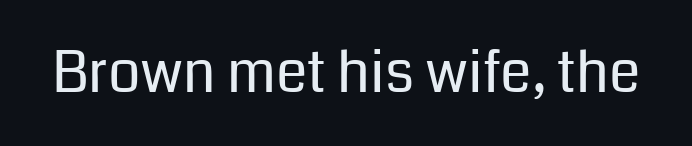
{"serif": "no", "italic": "no", "bold": "no", "weight": "regular", "width": "normal", "stroke_contrast": "low", "x_height": "medium", "monospaced": "no", "underline": "no", "letter_spacing": "normal", "letter_spacing_em": 0.0, "glyph_px": 57}
